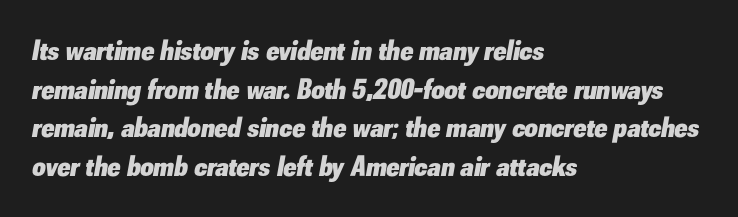
Q: Is the text bold? A: Yes.
Q: Is the text italic (slanted)? A: Yes, it leans right by about 10 degrees.
Q: Is the text underlined? A: No.
Q: How is the paragraph aligned? A: Left-aligned.
Q: Is the spacing between letters normal or unusually wide? A: Normal.
Q: Is the spacing between lines tight, normal or loose? A: Normal.
Q: Width (condensed, normal, or wide)? A: Normal.
Q: Stroke contrast? A: Low.
Q: x-height? A: Small.
Q: Monospaced? A: No.
